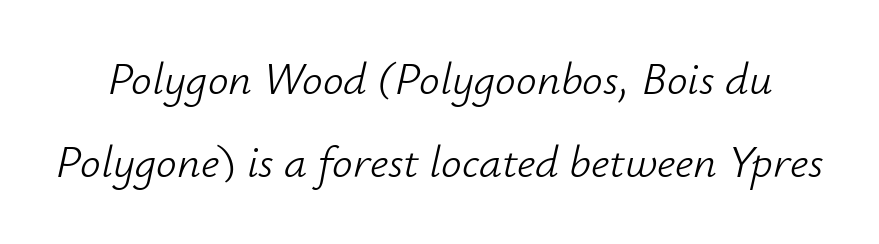
Q: Is the text bold? A: No.
Q: Is the text italic (slanted)? A: Yes, it leans right by about 12 degrees.
Q: Is the text underlined? A: No.
Q: Is the spacing between letters normal or unusually wide? A: Normal.
Q: Width (condensed, normal, or wide)? A: Normal.
Q: Stroke contrast? A: Low.
Q: x-height? A: Small.
Q: Monospaced? A: No.
